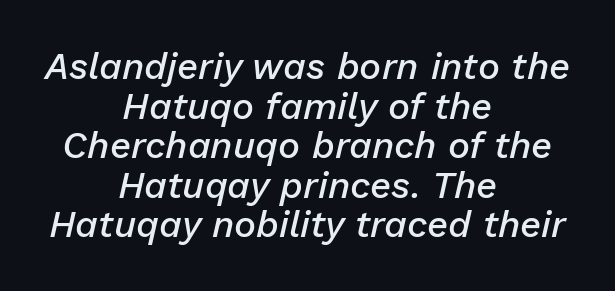
Q: Is the text bold? A: Semi-bold.
Q: Is the text italic (slanted)? A: Yes, it leans right by about 13 degrees.
Q: Is the text underlined? A: No.
Q: How is the paragraph aligned? A: Centered.
Q: Is the spacing between letters normal or unusually wide? A: Normal.
Q: Is the spacing between lines tight, normal or loose? A: Tight.
Q: Width (condensed, normal, or wide)? A: Normal.
Q: Stroke contrast? A: Low.
Q: x-height? A: Medium.
Q: Monospaced? A: No.
